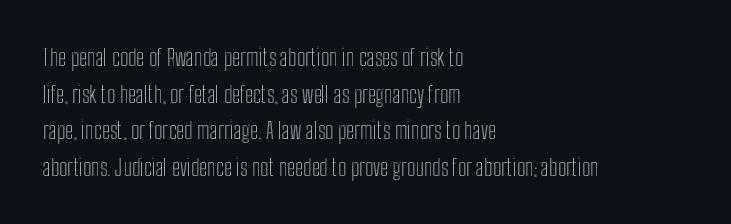
Q: Is the text italic (slanted)? A: No, it is upright.
Q: Is the text underlined? A: No.
Q: How is the paragraph aligned? A: Left-aligned.
Q: Is the spacing between letters normal or unusually wide? A: Normal.
Q: Is the spacing between lines tight, normal or loose? A: Normal.
